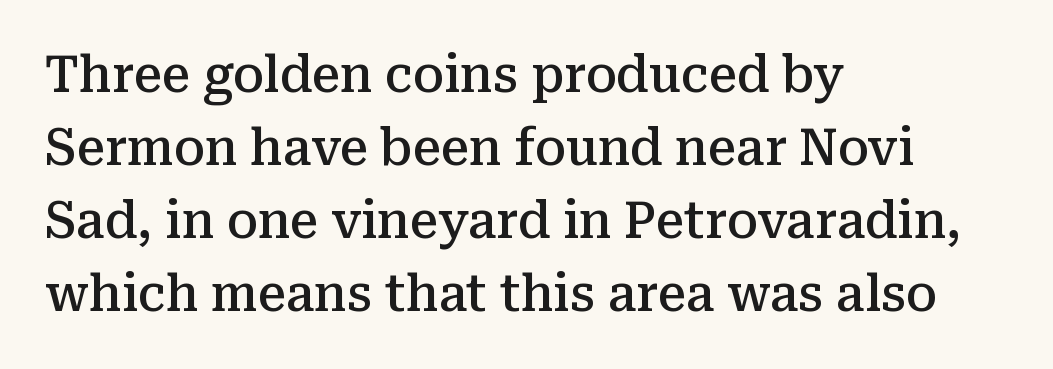
{"serif": "yes", "italic": "no", "bold": "semi", "weight": "semibold", "width": "normal", "stroke_contrast": "medium", "x_height": "medium", "monospaced": "no", "underline": "no", "align": "left", "line_spacing": "normal", "line_spacing_ratio": 1.46, "letter_spacing": "normal", "letter_spacing_em": 0.0, "glyph_px": 50}
